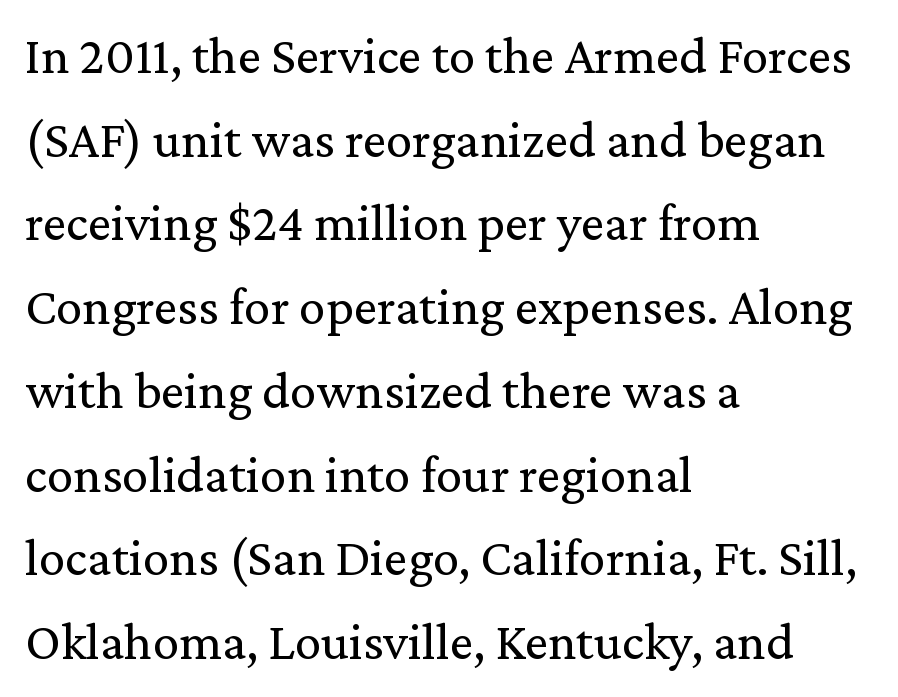
Q: Is the text bold? A: No.
Q: Is the text italic (slanted)? A: No, it is upright.
Q: Is the typeface a serif or a sans-serif typeface? A: Serif.
Q: Is the text underlined? A: No.
Q: How is the paragraph aligned? A: Left-aligned.
Q: Is the spacing between letters normal or unusually wide? A: Normal.
Q: Is the spacing between lines tight, normal or loose? A: Normal.
Q: Width (condensed, normal, or wide)? A: Normal.
Q: Stroke contrast? A: Medium.
Q: x-height? A: Medium.
Q: Monospaced? A: No.
